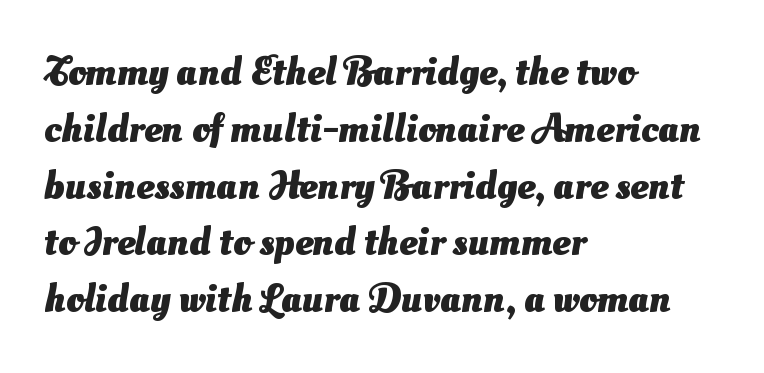
Q: Is the text bold? A: Yes.
Q: Is the typeface a serif or a sans-serif typeface? A: Sans-serif.
Q: Is the text underlined? A: No.
Q: How is the paragraph aligned? A: Left-aligned.
Q: Is the spacing between letters normal or unusually wide? A: Normal.
Q: Is the spacing between lines tight, normal or loose? A: Normal.
Q: Width (condensed, normal, or wide)? A: Normal.
Q: Stroke contrast? A: Medium.
Q: x-height? A: Small.
Q: Monospaced? A: No.
